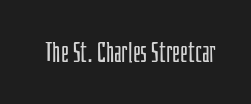
The area under the type is left untouched. The type sits square on the baseline with zero lean. The strokes carry an ordinary text weight at most. Unlike a traditional serif, this face leaves its strokes unadorned. The rendering keeps characters at their native spacing. The face used here is proportionally spaced, like ordinary book or web type.
